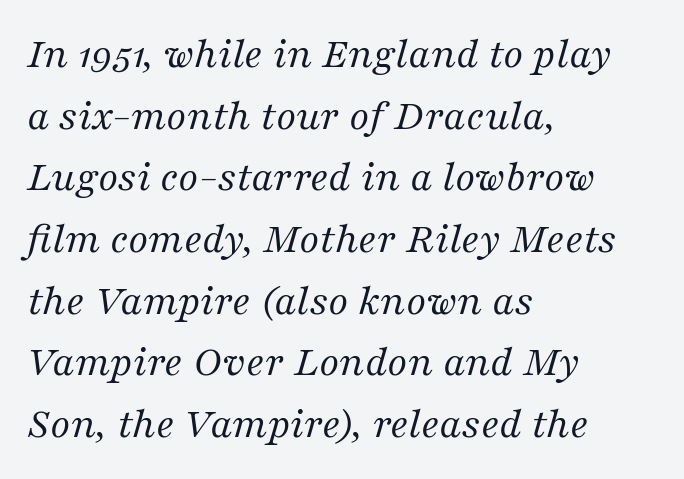
Q: Is the text bold? A: No.
Q: Is the text italic (slanted)? A: Yes, it leans right by about 16 degrees.
Q: Is the typeface a serif or a sans-serif typeface? A: Serif.
Q: Is the text underlined? A: No.
Q: How is the paragraph aligned? A: Left-aligned.
Q: Is the spacing between letters normal or unusually wide? A: Normal.
Q: Is the spacing between lines tight, normal or loose? A: Normal.
Q: Width (condensed, normal, or wide)? A: Normal.
Q: Stroke contrast? A: Medium.
Q: x-height? A: Medium.
Q: Monospaced? A: No.
